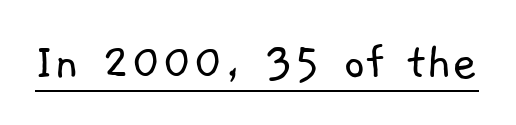
Q: Is the text bold? A: No.
Q: Is the typeface a serif or a sans-serif typeface? A: Sans-serif.
Q: Is the text underlined? A: Yes.
Q: Is the spacing between letters normal or unusually wide? A: Normal.
Q: Width (condensed, normal, or wide)? A: Normal.
Q: Stroke contrast? A: Low.
Q: x-height? A: Medium.
Q: Monospaced? A: No.
